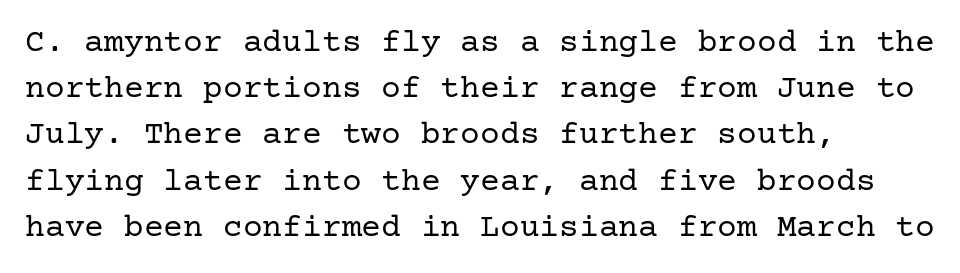
Q: Is the text bold? A: No.
Q: Is the text italic (slanted)? A: No, it is upright.
Q: Is the typeface a serif or a sans-serif typeface? A: Serif.
Q: Is the text underlined? A: No.
Q: How is the paragraph aligned? A: Left-aligned.
Q: Is the spacing between letters normal or unusually wide? A: Normal.
Q: Is the spacing between lines tight, normal or loose? A: Normal.
Q: Width (condensed, normal, or wide)? A: Normal.
Q: Stroke contrast? A: Low.
Q: x-height? A: Medium.
